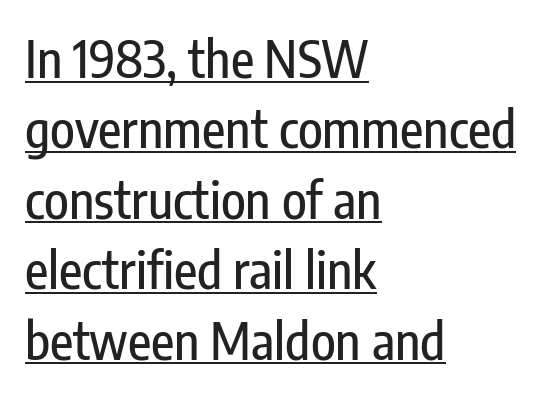
Q: Is the text italic (slanted)? A: No, it is upright.
Q: Is the typeface a serif or a sans-serif typeface? A: Sans-serif.
Q: Is the text underlined? A: Yes.
Q: How is the paragraph aligned? A: Left-aligned.
Q: Is the spacing between letters normal or unusually wide? A: Normal.
Q: Is the spacing between lines tight, normal or loose? A: Normal.
Q: Width (condensed, normal, or wide)? A: Condensed.
Q: Stroke contrast? A: Low.
Q: x-height? A: Medium.
Q: Monospaced? A: No.
